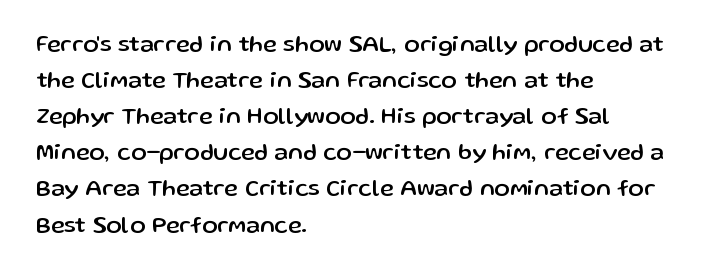
Q: Is the text italic (slanted)? A: No, it is upright.
Q: Is the text underlined? A: No.
Q: How is the paragraph aligned? A: Left-aligned.
Q: Is the spacing between letters normal or unusually wide? A: Normal.
Q: Is the spacing between lines tight, normal or loose? A: Normal.
